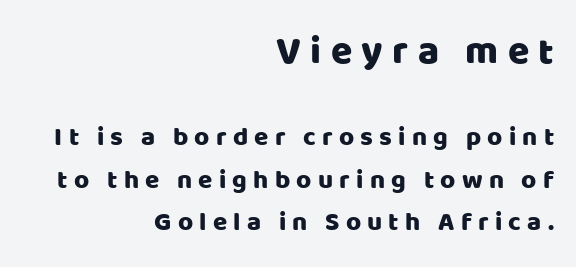
The image shows 39 px sans-serif type, upright; set right-aligned, normal line spacing (1.64x), unusually wide letter spacing (+0.24 em), not underlined; the first (top) block is 1.5x larger; low stroke contrast and a large x-height.
